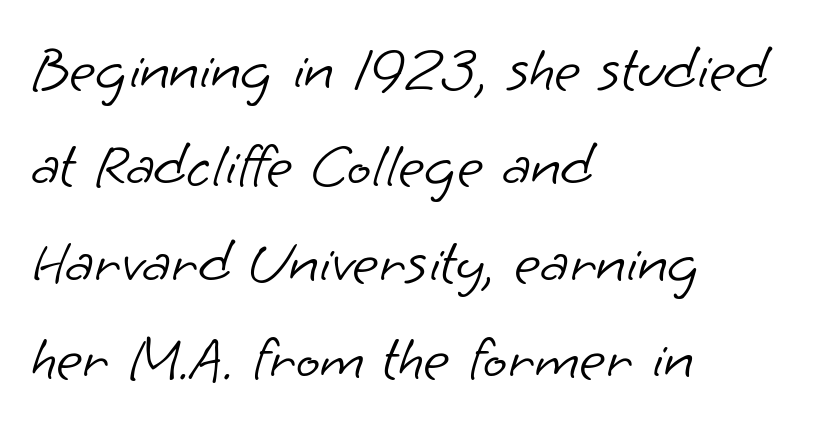
Q: Is the text bold? A: No.
Q: Is the typeface a serif or a sans-serif typeface? A: Sans-serif.
Q: Is the text underlined? A: No.
Q: How is the paragraph aligned? A: Left-aligned.
Q: Is the spacing between letters normal or unusually wide? A: Normal.
Q: Is the spacing between lines tight, normal or loose? A: Normal.
Q: Width (condensed, normal, or wide)? A: Normal.
Q: Stroke contrast? A: Low.
Q: x-height? A: Small.
Q: Monospaced? A: No.
